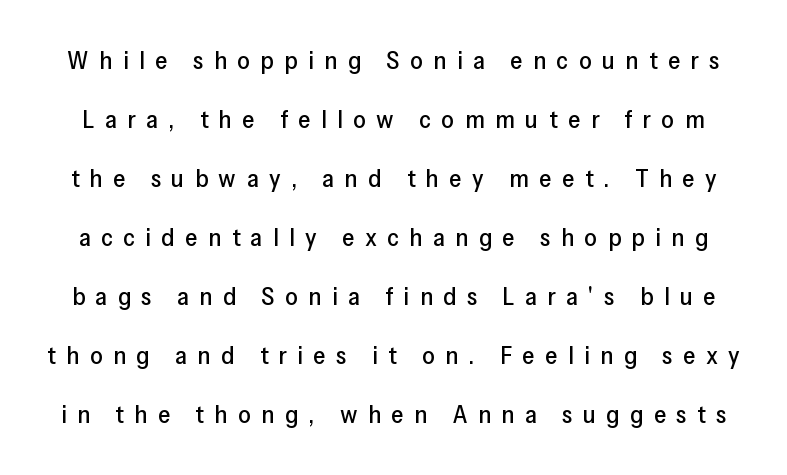
The image shows 25 px text type, upright; set loose line spacing (2.36x), unusually wide letter spacing (+0.42 em), not underlined.
